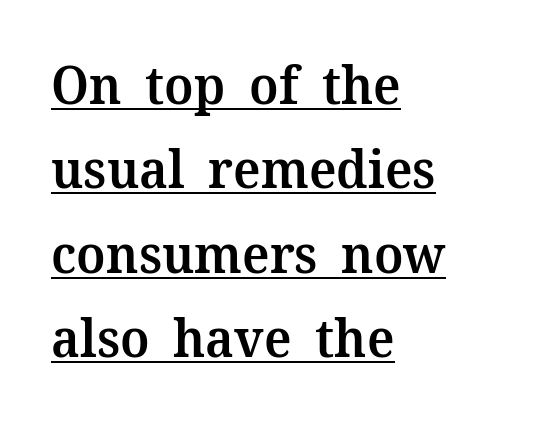
{"serif": "yes", "italic": "no", "bold": "semi", "weight": "semibold", "width": "normal", "stroke_contrast": "medium", "x_height": "medium", "monospaced": "no", "underline": "yes", "align": "left", "line_spacing": "normal", "line_spacing_ratio": 1.59, "letter_spacing": "normal", "letter_spacing_em": 0.0, "glyph_px": 53}
